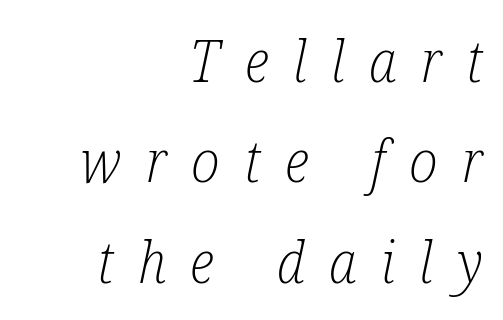
Q: Is the text bold? A: No.
Q: Is the text italic (slanted)? A: Yes, it leans right by about 12 degrees.
Q: Is the typeface a serif or a sans-serif typeface? A: Serif.
Q: Is the text underlined? A: No.
Q: How is the paragraph aligned? A: Right-aligned.
Q: Is the spacing between letters normal or unusually wide? A: Unusually wide.
Q: Width (condensed, normal, or wide)? A: Condensed.
Q: Stroke contrast? A: Low.
Q: x-height? A: Medium.
Q: Monospaced? A: No.
